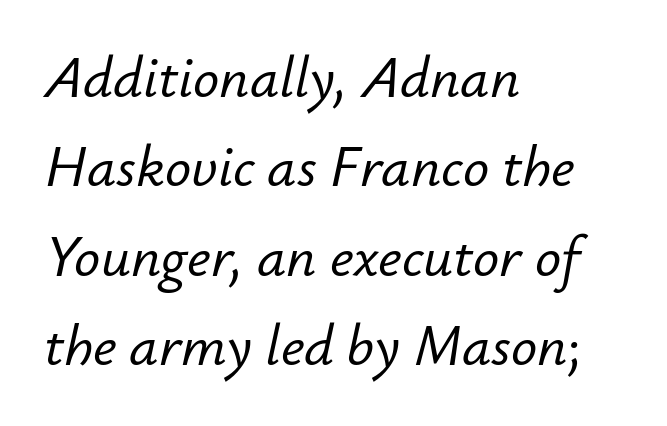
{"italic": "yes", "lean": "right", "slant_degrees": 12, "width": "normal", "stroke_contrast": "low", "x_height": "small", "monospaced": "no", "underline": "no", "align": "left", "line_spacing": "normal", "line_spacing_ratio": 1.54, "letter_spacing": "normal", "letter_spacing_em": 0.0, "glyph_px": 58}
